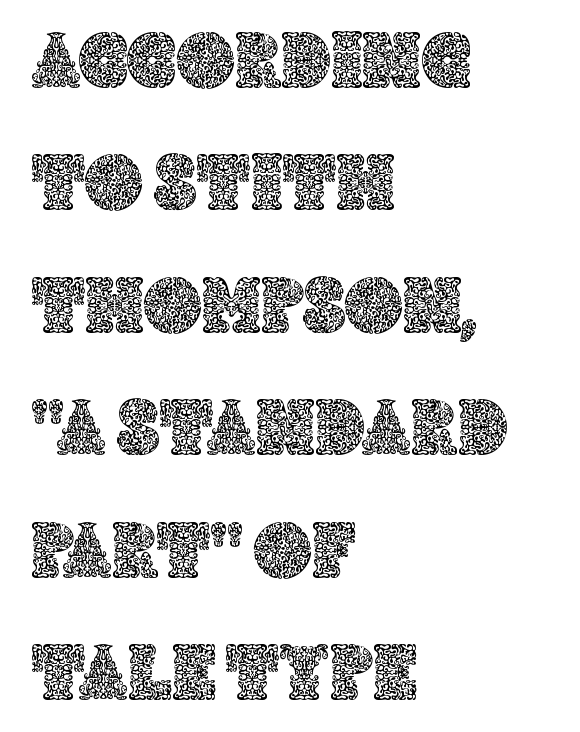
The gap between lines stays unmarked. The lines sit at an ordinary, default distance from one another. Default kerning and tracking; the words read as compact shapes. Which margin do the lines hug? The left one — the right edge is uneven. This sample has the flowing, uneven cadence of proportional lettering. The letters stand straight up with perfectly vertical stems.
